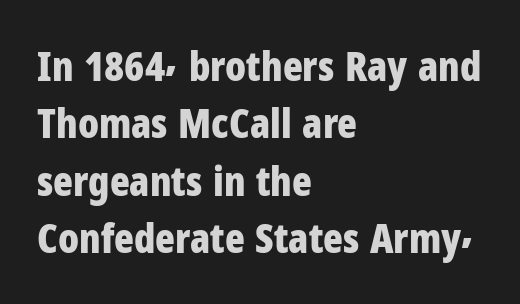
{"serif": "no", "italic": "no", "bold": "yes", "weight": "bold", "width": "condensed", "stroke_contrast": "low", "x_height": "medium", "monospaced": "no", "underline": "no", "align": "left", "line_spacing": "normal", "line_spacing_ratio": 1.4, "letter_spacing": "normal", "letter_spacing_em": 0.0, "glyph_px": 41}
